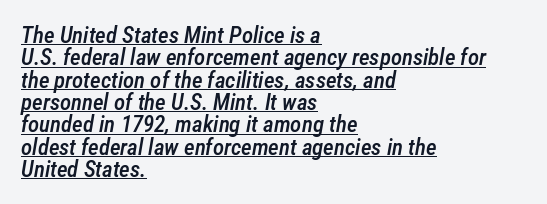
Q: Is the text bold? A: Semi-bold.
Q: Is the text italic (slanted)? A: Yes, it leans right by about 12 degrees.
Q: Is the text underlined? A: Yes.
Q: How is the paragraph aligned? A: Left-aligned.
Q: Is the spacing between letters normal or unusually wide? A: Normal.
Q: Is the spacing between lines tight, normal or loose? A: Tight.
